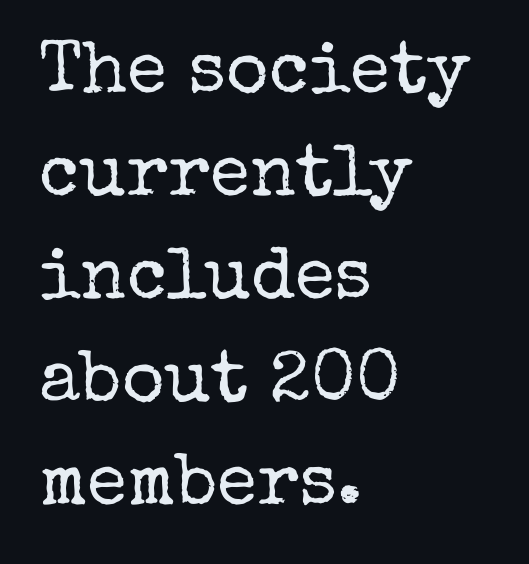
Q: Is the text bold? A: No.
Q: Is the text italic (slanted)? A: No, it is upright.
Q: Is the typeface a serif or a sans-serif typeface? A: Serif.
Q: Is the text underlined? A: No.
Q: How is the paragraph aligned? A: Left-aligned.
Q: Is the spacing between letters normal or unusually wide? A: Normal.
Q: Is the spacing between lines tight, normal or loose? A: Normal.
Q: Width (condensed, normal, or wide)? A: Normal.
Q: Stroke contrast? A: Low.
Q: x-height? A: Medium.
Q: Monospaced? A: No.
